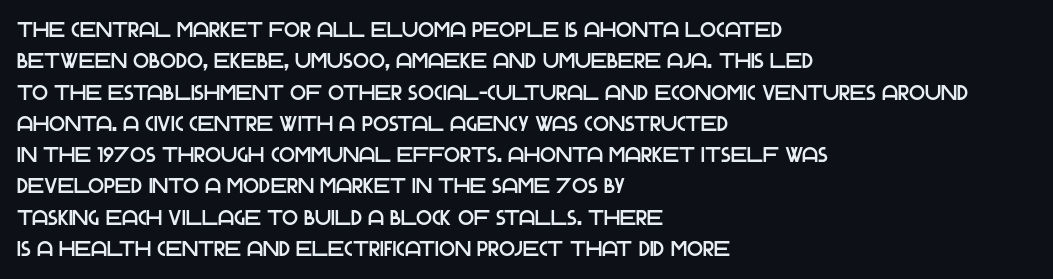
{"italic": "no", "underline": "no", "align": "left", "line_spacing": "normal", "line_spacing_ratio": 1.49, "letter_spacing": "normal", "letter_spacing_em": 0.0, "glyph_px": 21}
